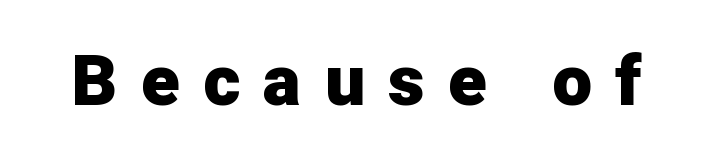
The image shows 71 px heavy sans-serif type, upright; set unusually wide letter spacing (+0.33 em), not underlined; low stroke contrast and a medium x-height.
